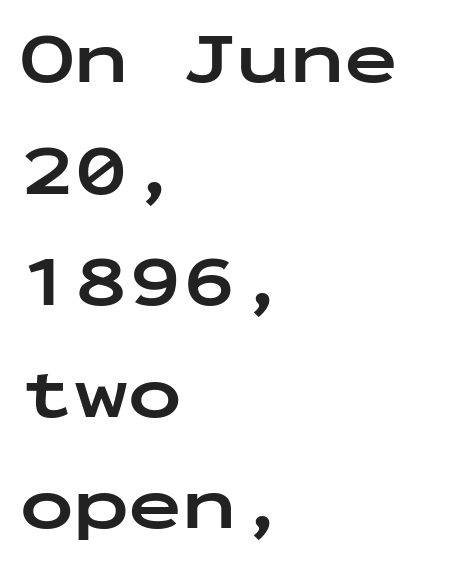
Summary of weight: heavy, a full bold. Monospaced: the letters line up in strict vertical columns. Line starts are locked; line ends wander. Style check: upright. Any mark beneath the type? The region is blank. Examine the stroke ends and you'll find no serifs.
